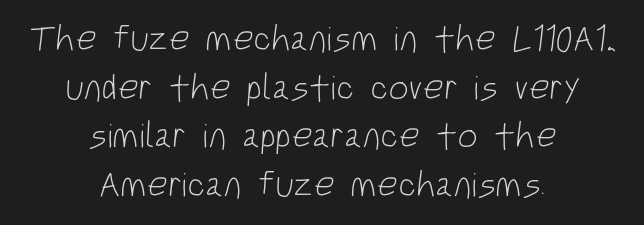
Q: Is the text bold? A: No.
Q: Is the typeface a serif or a sans-serif typeface? A: Sans-serif.
Q: Is the text underlined? A: No.
Q: How is the paragraph aligned? A: Centered.
Q: Is the spacing between letters normal or unusually wide? A: Normal.
Q: Is the spacing between lines tight, normal or loose? A: Normal.
Q: Width (condensed, normal, or wide)? A: Condensed.
Q: Stroke contrast? A: Low.
Q: x-height? A: Large.
Q: Monospaced? A: No.
